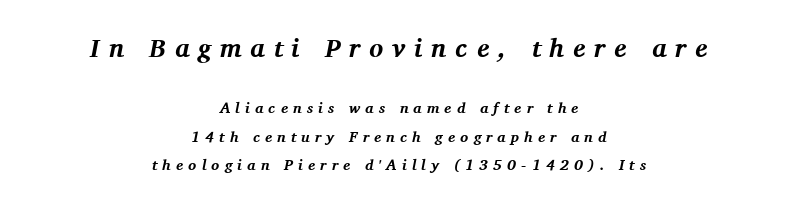
{"italic": "yes", "lean": "right", "slant_degrees": 11, "bold": "yes", "underline": "no", "align": "center", "line_spacing": "loose", "line_spacing_ratio": 1.9, "letter_spacing": "wide", "letter_spacing_em": 0.34, "larger_block": "first", "size_ratio": 1.73, "glyph_px": 26}
